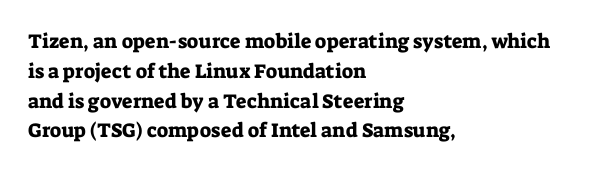
Q: Is the text italic (slanted)? A: No, it is upright.
Q: Is the text underlined? A: No.
Q: How is the paragraph aligned? A: Left-aligned.
Q: Is the spacing between letters normal or unusually wide? A: Normal.
Q: Is the spacing between lines tight, normal or loose? A: Normal.
